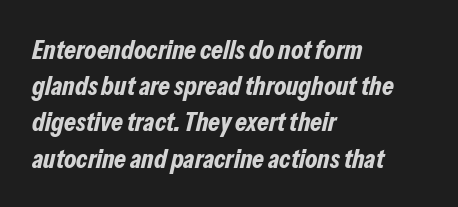
{"italic": "yes", "lean": "right", "slant_degrees": 13, "bold": "yes", "underline": "no", "align": "left", "line_spacing": "normal", "line_spacing_ratio": 1.34, "letter_spacing": "normal", "letter_spacing_em": 0.0, "glyph_px": 27}
